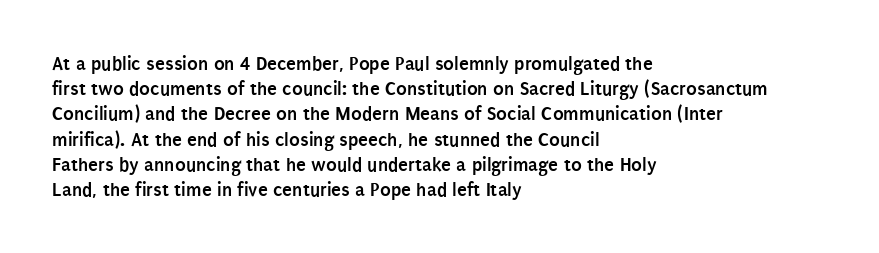
Q: Is the text bold? A: Yes.
Q: Is the text italic (slanted)? A: No, it is upright.
Q: Is the text underlined? A: No.
Q: How is the paragraph aligned? A: Left-aligned.
Q: Is the spacing between letters normal or unusually wide? A: Normal.
Q: Is the spacing between lines tight, normal or loose? A: Normal.
